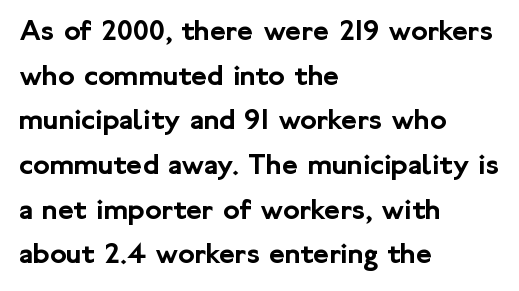
{"serif": "no", "italic": "no", "width": "normal", "stroke_contrast": "low", "x_height": "medium", "monospaced": "no", "underline": "no", "align": "left", "line_spacing": "normal", "line_spacing_ratio": 1.44, "letter_spacing": "normal", "letter_spacing_em": 0.0, "glyph_px": 31}
